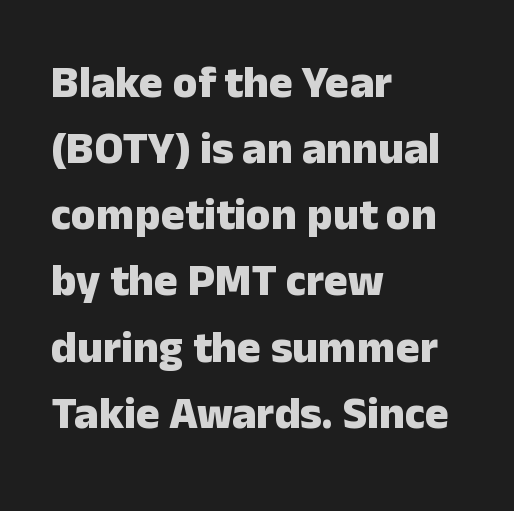
Is this a sans? Yes — the strokes have no serifs. Quick note: interline space is typical. Each line starts at the same left margin while the right side varies. The strip under each line holds only bare page. In terms of weight, the rendering is a true, heavy bold. You could call the tracking neutral — neither tight nor loose.
